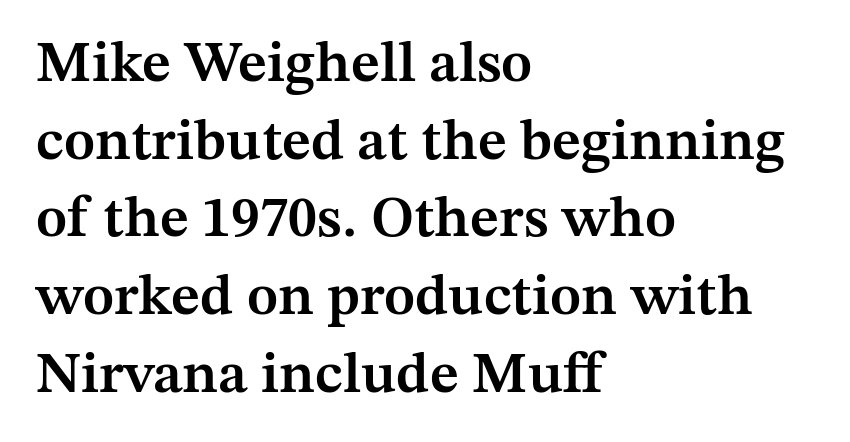
The face used here is proportionally spaced, like ordinary book or web type. Alignment: flush left. Caption: semibold face, moderately heavy strokes. The font family rendered here belongs to the serif group. The typography opts for an upright posture over an oblique one.
